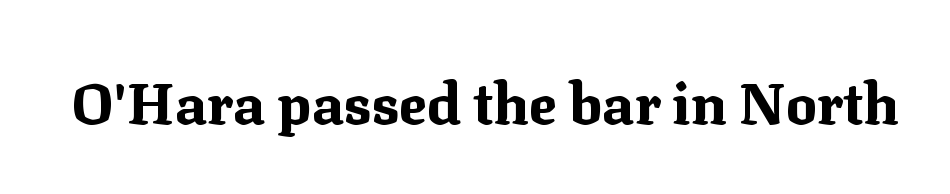
The image shows 58 px bold serif type, upright; set normal letter spacing, not underlined; medium stroke contrast and a medium x-height.
